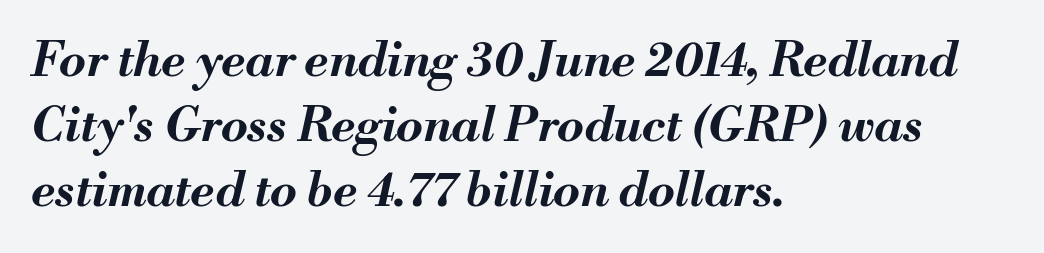
The image shows 48 px bold type, italic (leaning right); set left-aligned, normal line spacing (1.35x), normal letter spacing, not underlined; medium stroke contrast and a small x-height.
